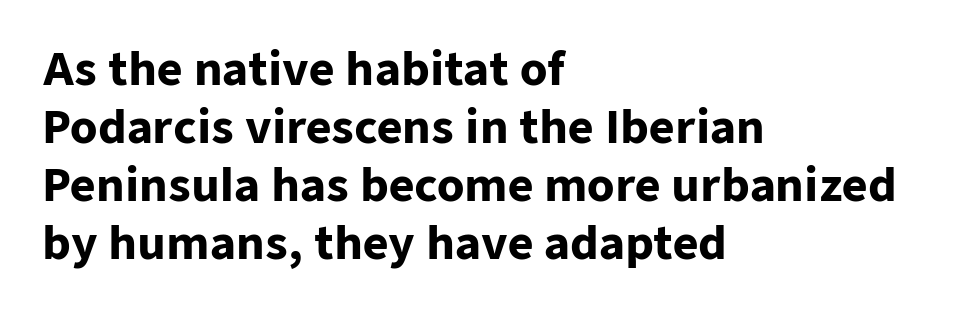
The horizontal fit of the characters is conventional and even. Check the space under the baseline: it is left empty. The rendering uses natural spacing where letterforms have individual widths. This block has exactly the height ordinary leading produces. Casual observation: everything's shoved over to the left. The type family on display is of the sans-serif kind.
